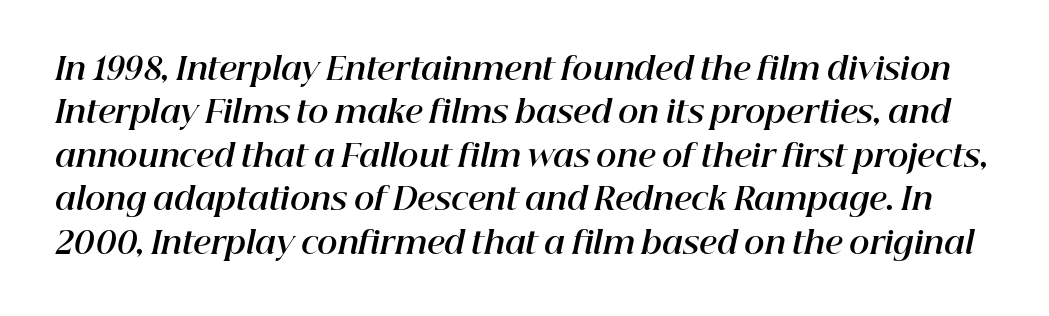
Observe the ordinary spacing: letters are neighbours, not strangers. How would I describe the line gaps? Plain and ordinary. Its strokes are broad and dark, the hallmark of bold type. Spacing verdict: proportional, widths tailored to each character. Tall strokes in this sample are angled rather than plumb. Descenders hang freely into open space.
